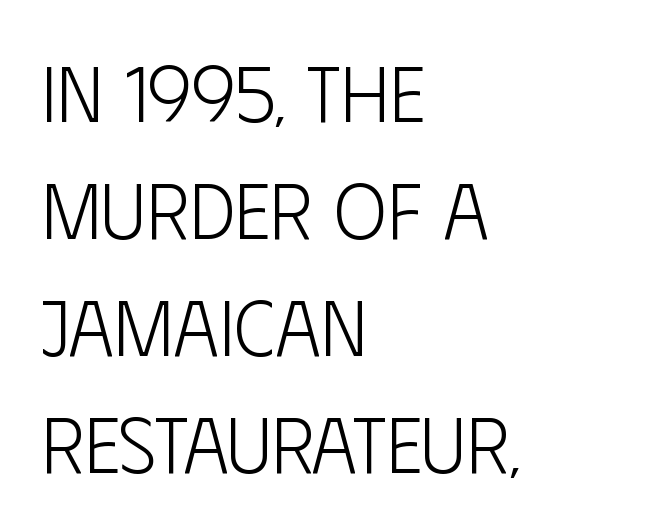
{"serif": "no", "italic": "no", "bold": "no", "weight": "light", "width": "condensed", "stroke_contrast": "low", "x_height": "large", "monospaced": "no", "underline": "no", "align": "left", "line_spacing": "normal", "line_spacing_ratio": 1.48, "letter_spacing": "normal", "letter_spacing_em": 0.0, "glyph_px": 79}
